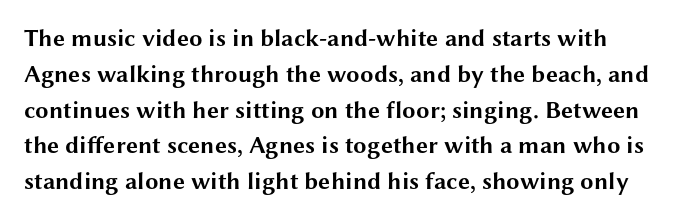
{"italic": "no", "bold": "yes", "underline": "no", "line_spacing": "normal", "line_spacing_ratio": 1.49, "letter_spacing": "normal", "letter_spacing_em": 0.0, "glyph_px": 24}
